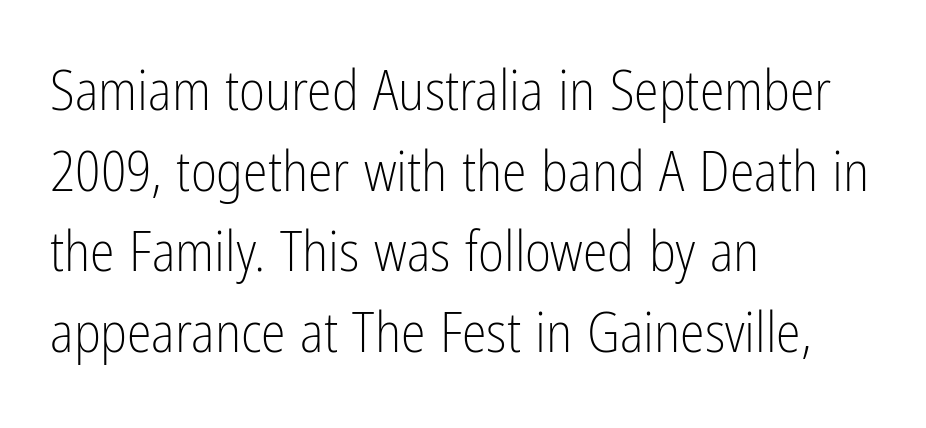
{"serif": "no", "italic": "no", "bold": "no", "weight": "light", "width": "condensed", "stroke_contrast": "low", "x_height": "medium", "monospaced": "no", "underline": "no", "align": "left", "line_spacing": "normal", "line_spacing_ratio": 1.44, "letter_spacing": "normal", "letter_spacing_em": 0.0, "glyph_px": 56}
